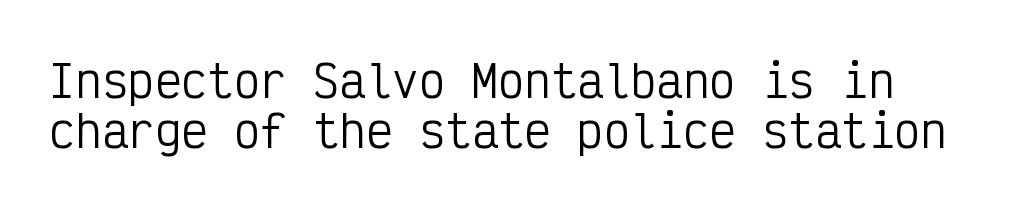
{"serif": "no", "italic": "no", "bold": "no", "weight": "regular", "width": "condensed", "stroke_contrast": "low", "x_height": "medium", "monospaced": "yes", "underline": "no", "line_spacing": "tight", "line_spacing_ratio": 1.13, "letter_spacing": "normal", "letter_spacing_em": 0.0, "glyph_px": 44}
